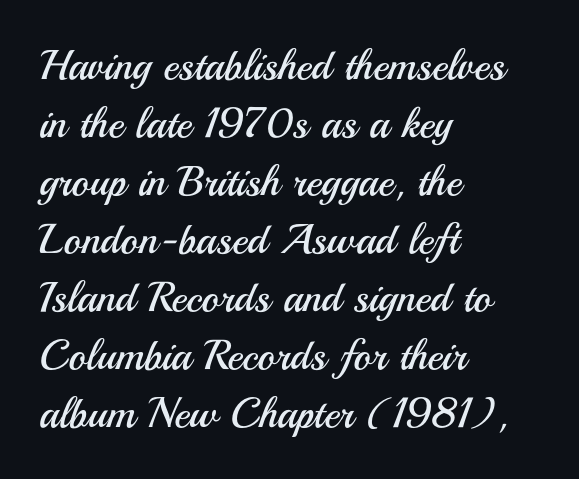
The image shows 42 px regular-weight sans-serif type; set left-aligned, normal line spacing (1.38x), normal letter spacing, not underlined; medium stroke contrast and a small x-height.
